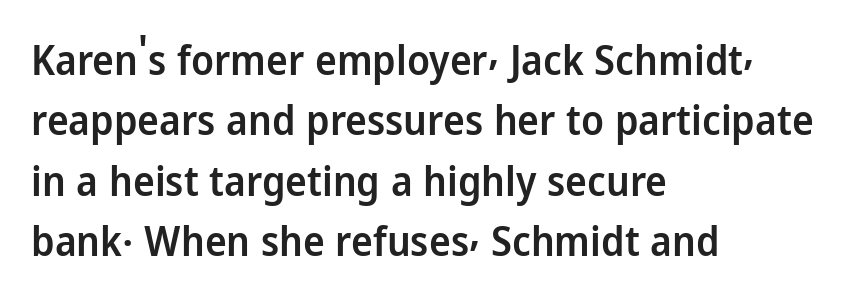
Every letter is mildly thick-stroked: semibold rather than bold. Every character sits straight up, as roman type does. This sample is left-justified, so line endings fall wherever the words run out. Think of a printed novel: that variable character pitch is what you see here. Honestly, there is no underline to notice here at all. This block has exactly the height ordinary leading produces.
